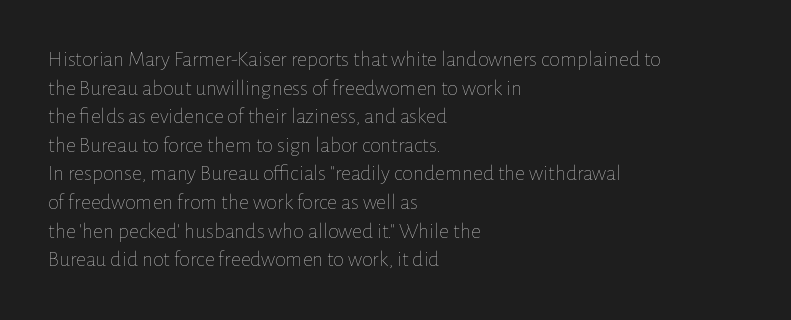
The image shows 22 px text type, upright; set left-aligned, normal line spacing (1.3x), normal letter spacing, not underlined.
